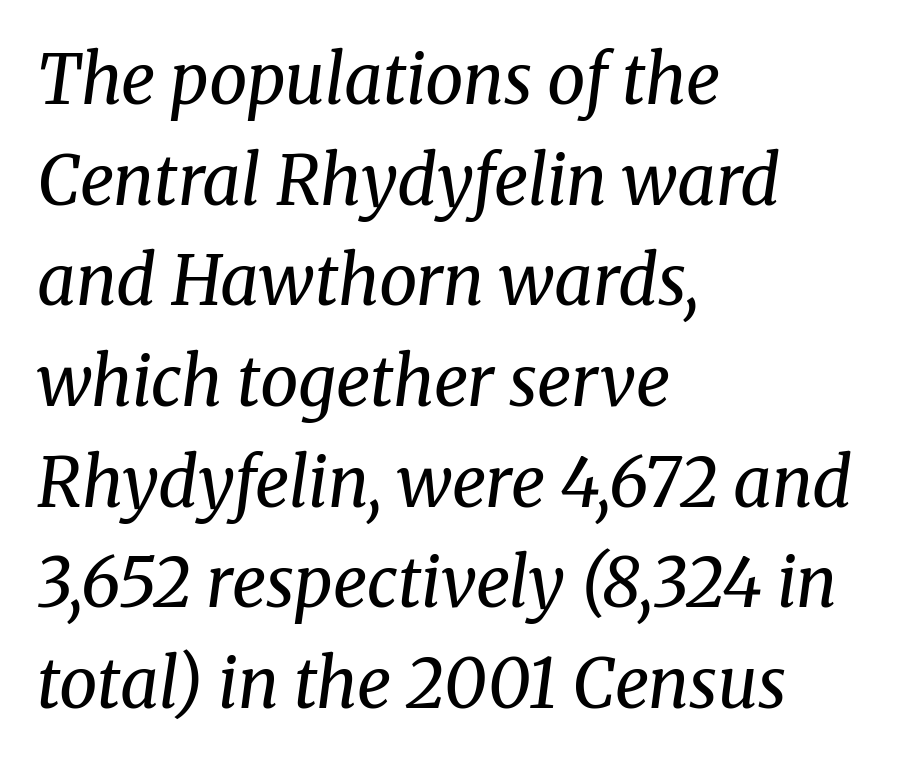
Q: Is the text bold? A: No.
Q: Is the text italic (slanted)? A: Yes, it leans right by about 8 degrees.
Q: Is the typeface a serif or a sans-serif typeface? A: Serif.
Q: Is the text underlined? A: No.
Q: How is the paragraph aligned? A: Left-aligned.
Q: Is the spacing between letters normal or unusually wide? A: Normal.
Q: Is the spacing between lines tight, normal or loose? A: Normal.
Q: Width (condensed, normal, or wide)? A: Normal.
Q: Stroke contrast? A: Medium.
Q: x-height? A: Medium.
Q: Monospaced? A: No.
